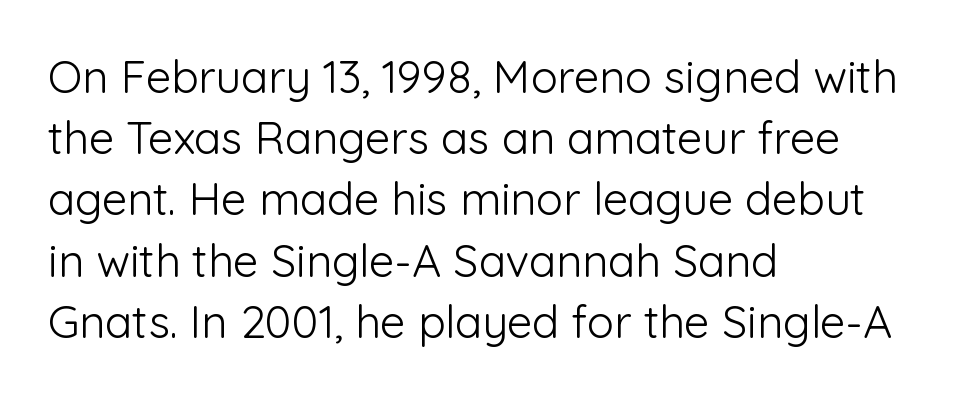
The glyphs in this specimen are sans serif. The line texture is even and compact thanks to regular tracking. Caption: multi-line text, flush left, ragged right. A normal amount of white space separates one row of letters from the next. The typeface has the unassuming heft of standard copy or less.
